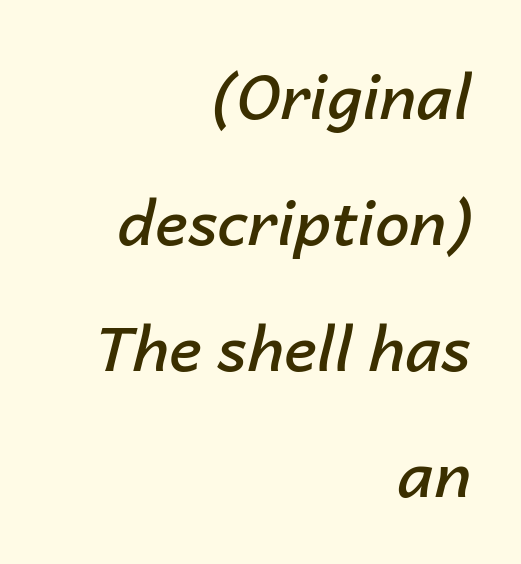
Q: Is the text bold? A: Semi-bold.
Q: Is the text italic (slanted)? A: Yes, it leans right by about 14 degrees.
Q: Is the text underlined? A: No.
Q: How is the paragraph aligned? A: Right-aligned.
Q: Is the spacing between letters normal or unusually wide? A: Normal.
Q: Is the spacing between lines tight, normal or loose? A: Loose.
Q: Width (condensed, normal, or wide)? A: Normal.
Q: Stroke contrast? A: Low.
Q: x-height? A: Medium.
Q: Monospaced? A: No.
